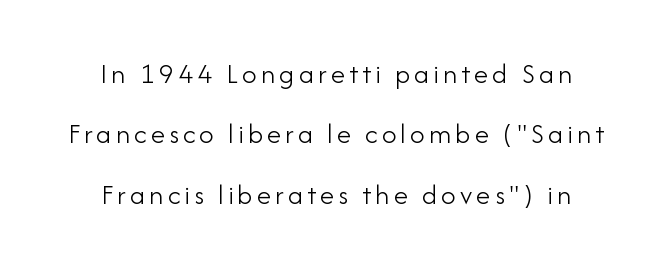
The image shows 29 px light sans-serif type, upright; set centered, loose line spacing (2.08x), not underlined; low stroke contrast and a small x-height.
